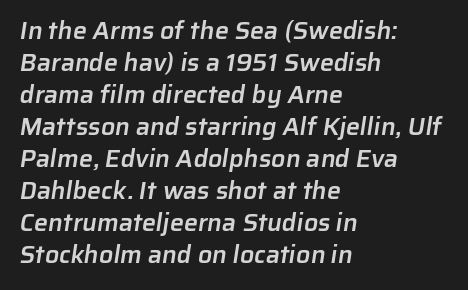
Q: Is the text bold? A: Semi-bold.
Q: Is the text underlined? A: No.
Q: How is the paragraph aligned? A: Left-aligned.
Q: Is the spacing between letters normal or unusually wide? A: Normal.
Q: Is the spacing between lines tight, normal or loose? A: Normal.
